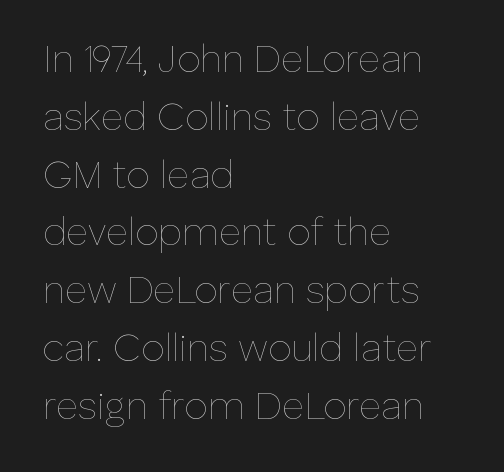
{"italic": "no", "bold": "no", "weight": "thin", "width": "normal", "stroke_contrast": "low", "x_height": "medium", "monospaced": "no", "underline": "no", "align": "left", "line_spacing": "normal", "line_spacing_ratio": 1.52, "letter_spacing": "normal", "letter_spacing_em": 0.0, "glyph_px": 38}
